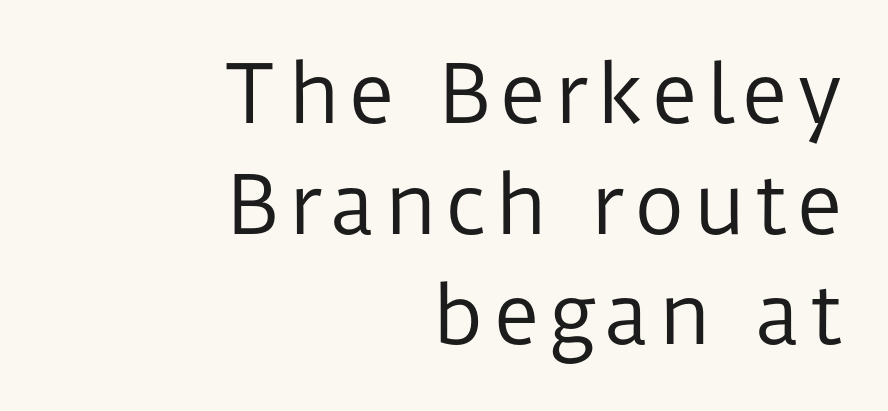
The image shows 79 px regular-weight sans-serif type, upright; set right-aligned, normal line spacing (1.4x), not underlined; low stroke contrast and a medium x-height.
